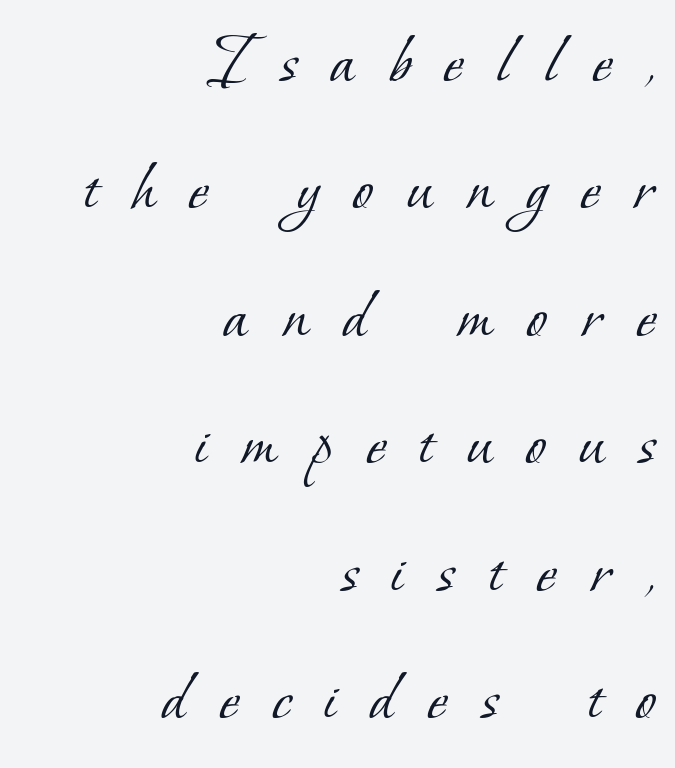
{"serif": "yes", "bold": "no", "weight": "light", "width": "normal", "stroke_contrast": "low", "x_height": "small", "monospaced": "no", "underline": "no", "align": "right", "line_spacing": "normal", "line_spacing_ratio": 1.7, "letter_spacing": "wide", "letter_spacing_em": 0.46, "glyph_px": 75}
